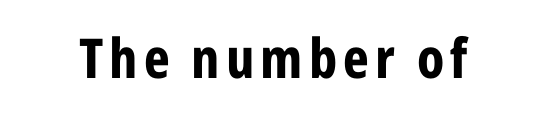
Q: Is the text bold? A: Yes.
Q: Is the text italic (slanted)? A: No, it is upright.
Q: Is the typeface a serif or a sans-serif typeface? A: Sans-serif.
Q: Is the text underlined? A: No.
Q: Width (condensed, normal, or wide)? A: Condensed.
Q: Stroke contrast? A: Low.
Q: x-height? A: Medium.
Q: Monospaced? A: No.
